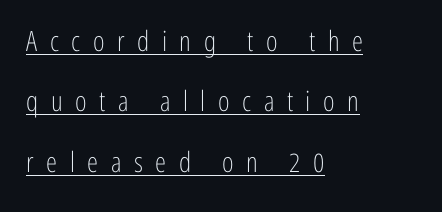
The axis of the letterforms is exactly vertical. Is this a fixed-width face? No — the glyphs have proportional, varying widths. A typesetter would call this heavily tracked-out type. No letter is thick-stroked: the sample isn't bold. Is the block centered? No — it sits flush against the left margin.
